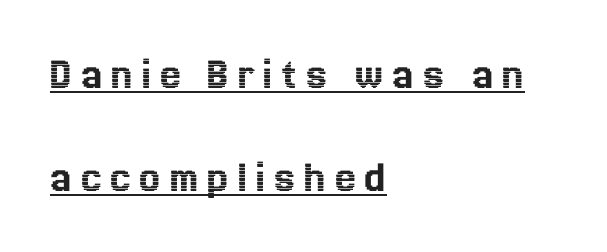
Q: Is the text italic (slanted)? A: No, it is upright.
Q: Is the text underlined? A: Yes.
Q: How is the paragraph aligned? A: Left-aligned.
Q: Is the spacing between lines tight, normal or loose? A: Loose.
Q: Width (condensed, normal, or wide)? A: Normal.
Q: x-height? A: Medium.
Q: Monospaced? A: No.
